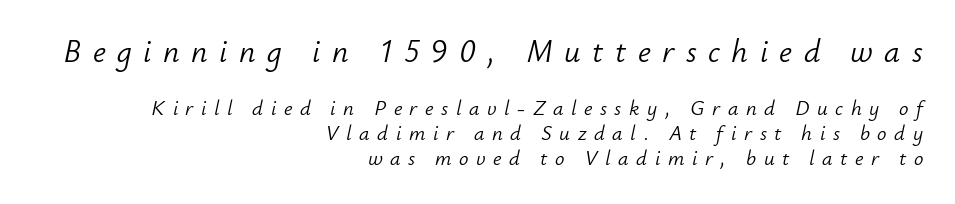
A quiet, ordinary-to-light weight characterises the typeface. The tracking reads as deliberately expanded to a designer's eye. The rag falls on the left side of this text block. The lettering tilts uniformly, giving the passage an italic look. Glance below the letters and you will spot only blank space.
